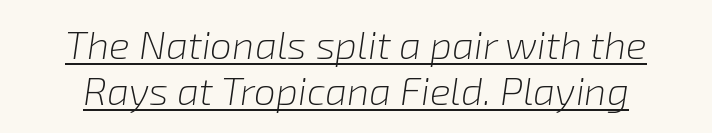
Compared with a typical body face, this is equally light or lighter still. Compared with undecorated copy, this sample adds a rule below the words. These lines were composed using italics. Letter spacing: default. Proportional: the letters do not fall into vertical columns.
